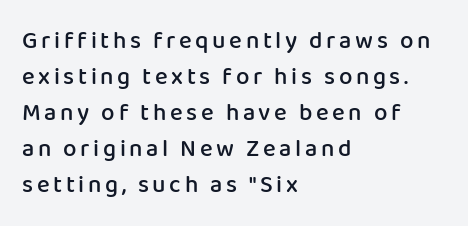
{"italic": "no", "bold": "semi", "underline": "no", "align": "left", "line_spacing": "normal", "line_spacing_ratio": 1.5, "glyph_px": 24}
